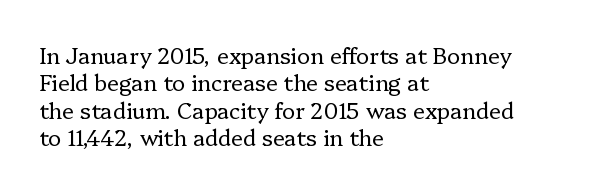
{"italic": "no", "bold": "no", "underline": "no", "align": "left", "line_spacing_ratio": 1.24, "letter_spacing": "normal", "letter_spacing_em": 0.0, "glyph_px": 22}
